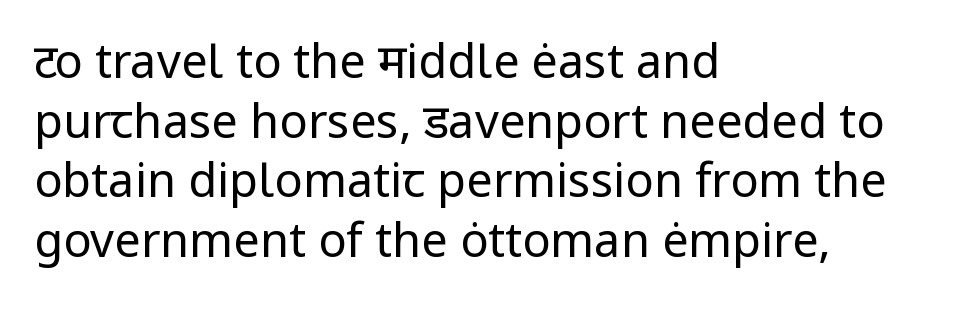
The image shows 47 px regular-weight sans-serif type, upright; set left-aligned, normal line spacing (1.27x), normal letter spacing, not underlined; low stroke contrast and a medium x-height.
